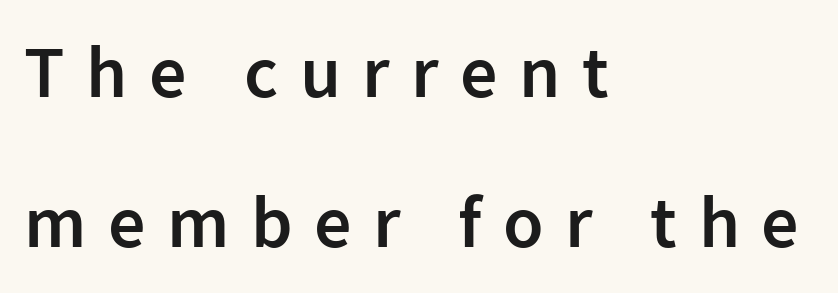
The image shows 74 px semibold sans-serif type, upright; set left-aligned, loose line spacing (2.03x), unusually wide letter spacing (+0.29 em), not underlined; low stroke contrast and a medium x-height.
